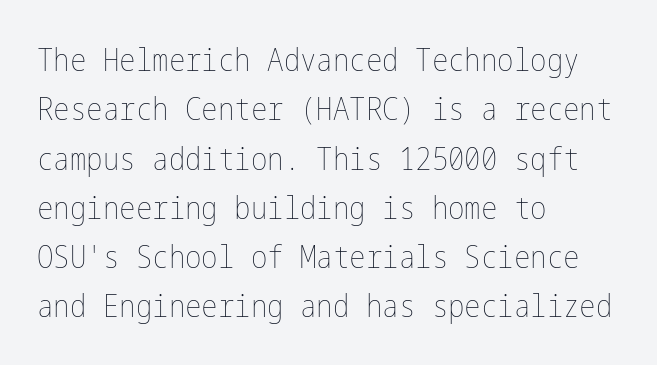
Q: Is the text bold? A: No.
Q: Is the text italic (slanted)? A: No, it is upright.
Q: Is the text underlined? A: No.
Q: How is the paragraph aligned? A: Left-aligned.
Q: Is the spacing between letters normal or unusually wide? A: Normal.
Q: Is the spacing between lines tight, normal or loose? A: Normal.
Q: Width (condensed, normal, or wide)? A: Condensed.
Q: Stroke contrast? A: Low.
Q: x-height? A: Medium.
